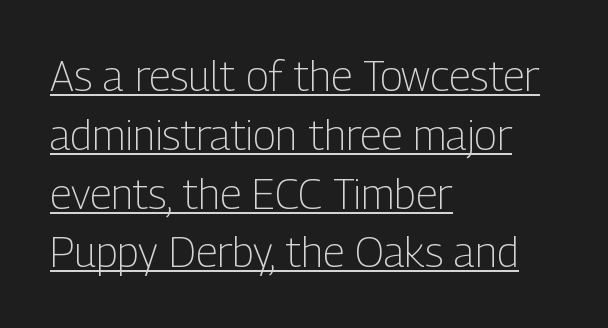
You could not count columns in this text — the font is proportionally spaced. Each letter's strokes conclude bluntly, with no projecting serifs. The text block is weighted toward the left margin, trailing off unevenly rightward. The lettering holds an erect, upright posture throughout. The lines sit at an ordinary, default distance from one another.
